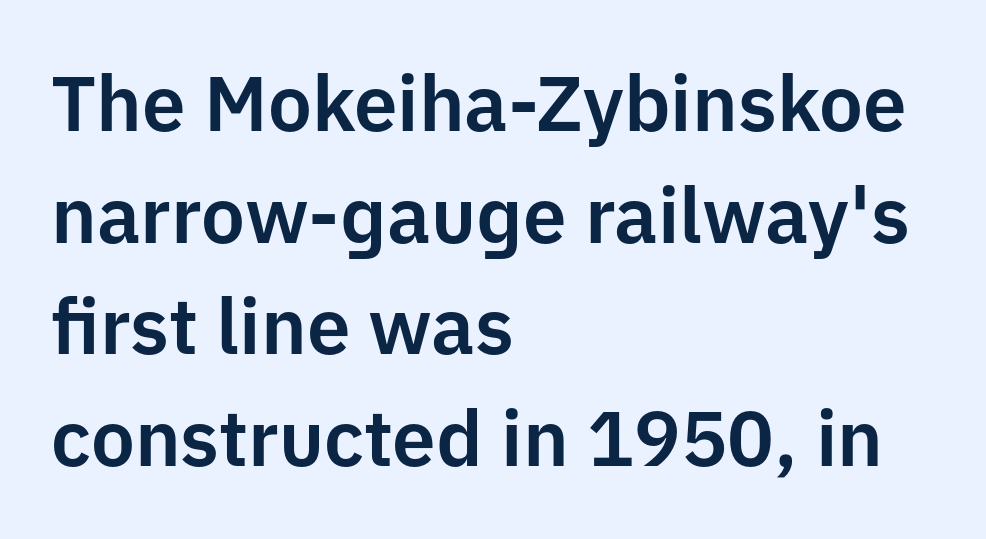
{"serif": "no", "italic": "no", "width": "normal", "stroke_contrast": "low", "x_height": "medium", "monospaced": "no", "underline": "no", "align": "left", "line_spacing": "normal", "line_spacing_ratio": 1.43, "letter_spacing": "normal", "letter_spacing_em": 0.0, "glyph_px": 78}
